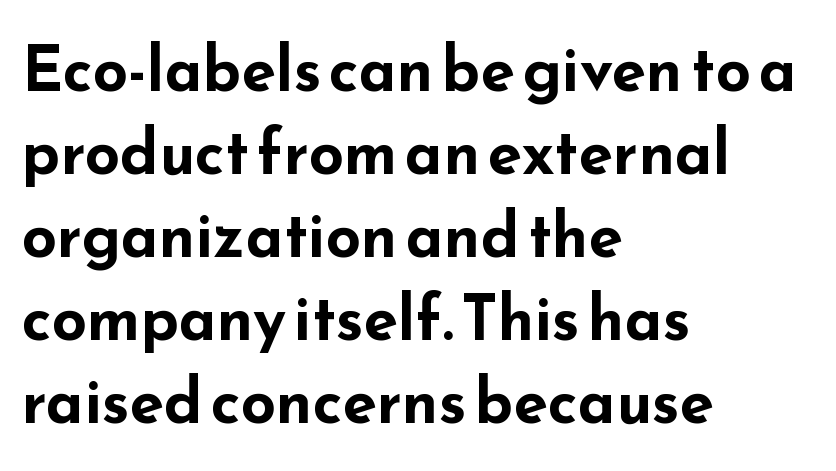
{"serif": "no", "italic": "no", "bold": "yes", "weight": "bold", "width": "wide", "stroke_contrast": "low", "x_height": "small", "monospaced": "no", "underline": "no", "align": "left", "line_spacing": "normal", "line_spacing_ratio": 1.34, "letter_spacing": "normal", "letter_spacing_em": 0.0, "glyph_px": 62}
